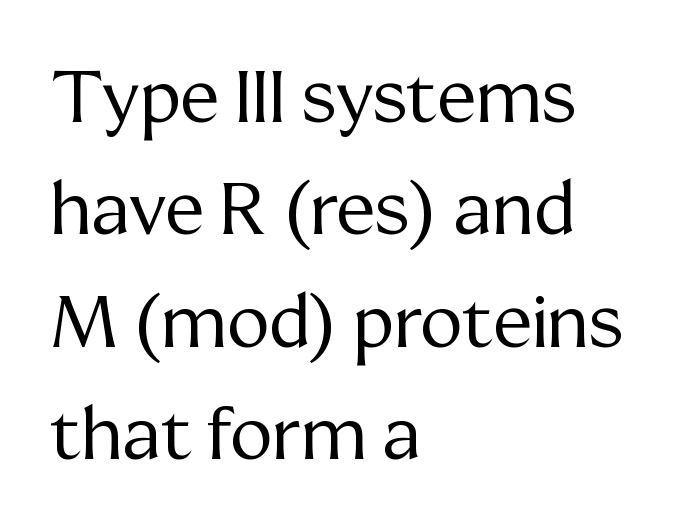
{"serif": "yes", "italic": "no", "bold": "no", "weight": "regular", "width": "normal", "stroke_contrast": "medium", "x_height": "medium", "monospaced": "no", "underline": "no", "align": "left", "line_spacing": "normal", "line_spacing_ratio": 1.56, "letter_spacing": "normal", "letter_spacing_em": 0.0, "glyph_px": 72}
